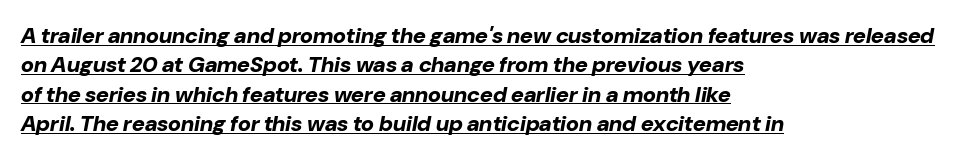
The image shows 22 px bold type, italic (leaning right); set left-aligned, normal line spacing (1.33x), normal letter spacing, underlined.
